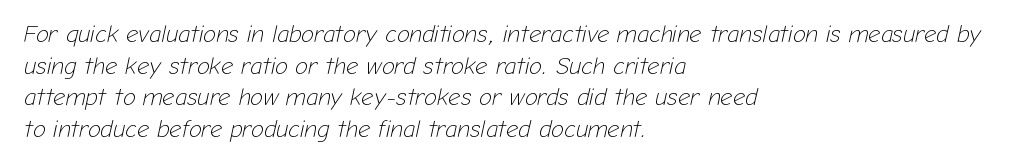
Q: Is the text bold? A: No.
Q: Is the text italic (slanted)? A: Yes, it leans right by about 12 degrees.
Q: Is the text underlined? A: No.
Q: How is the paragraph aligned? A: Left-aligned.
Q: Is the spacing between letters normal or unusually wide? A: Normal.
Q: Is the spacing between lines tight, normal or loose? A: Normal.
